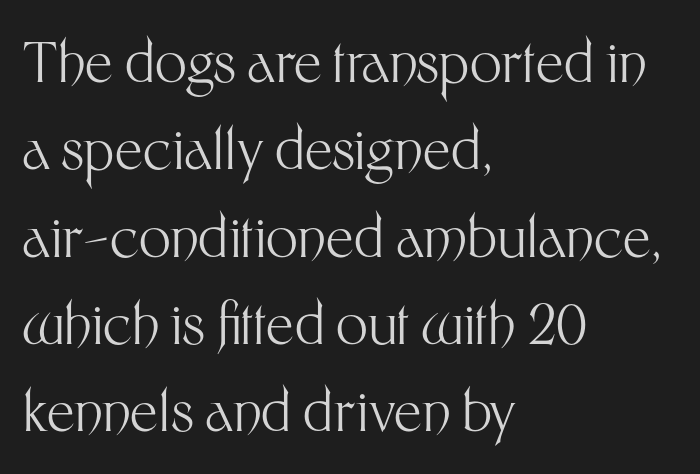
Q: Is the text bold? A: No.
Q: Is the text italic (slanted)? A: No, it is upright.
Q: Is the typeface a serif or a sans-serif typeface? A: Sans-serif.
Q: Is the text underlined? A: No.
Q: How is the paragraph aligned? A: Left-aligned.
Q: Is the spacing between letters normal or unusually wide? A: Normal.
Q: Is the spacing between lines tight, normal or loose? A: Normal.
Q: Width (condensed, normal, or wide)? A: Normal.
Q: Stroke contrast? A: Medium.
Q: x-height? A: Medium.
Q: Monospaced? A: No.
